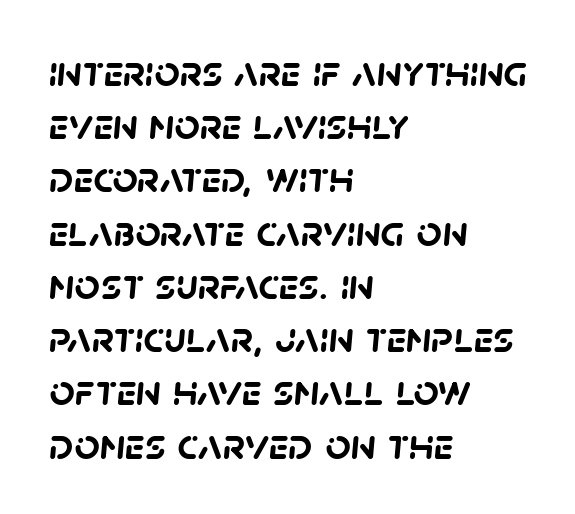
The image shows 44 px semibold sans-serif type; set left-aligned, line spacing 1.21x, normal letter spacing, not underlined; low stroke contrast and a large x-height.
